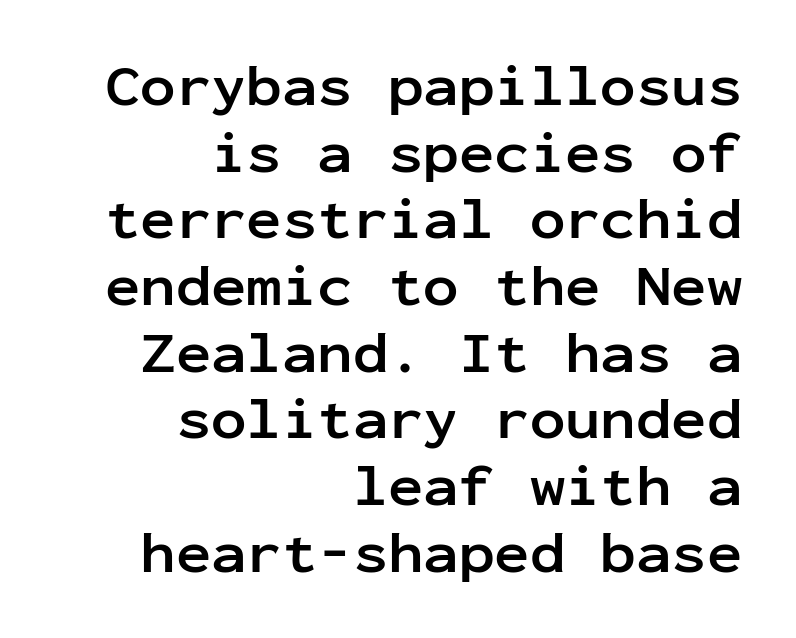
{"serif": "no", "italic": "no", "bold": "yes", "weight": "semibold", "width": "normal", "stroke_contrast": "low", "x_height": "medium", "monospaced": "yes", "underline": "no", "align": "right", "line_spacing": "tight", "line_spacing_ratio": 1.13, "letter_spacing": "normal", "letter_spacing_em": 0.0, "glyph_px": 59}
